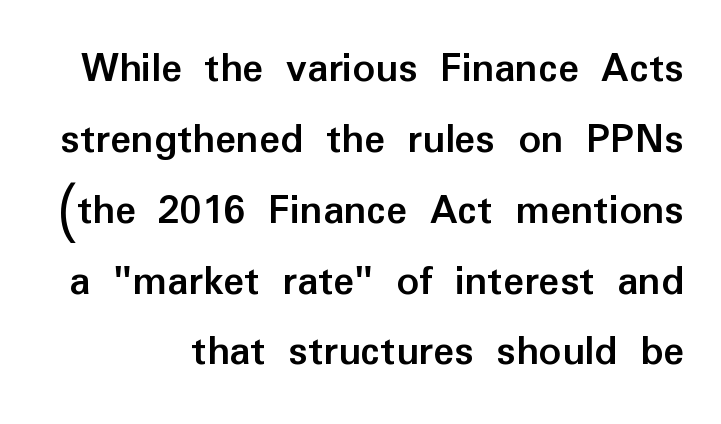
Notice how descenders clear the ascenders below comfortably — that's standard leading. Nothing unusual about the tracking: characters are spaced as the font intends. Grotesque or geometric, the face here clearly has no serifs. The sample has been set heavy, in full bold. Beneath every word, the page is bare. Each letter keeps its own natural width here, so spacing adapts to shape.
